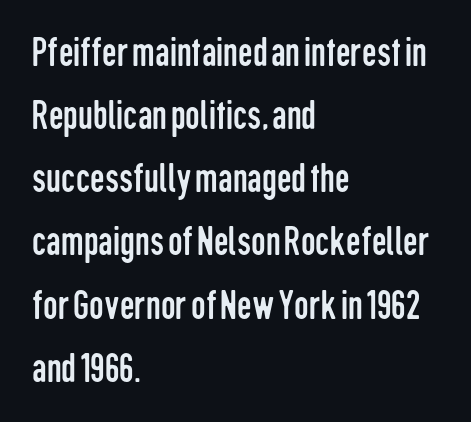
The image shows 41 px regular-weight, condensed sans-serif type, upright; set left-aligned, normal line spacing (1.54x), normal letter spacing, not underlined; low stroke contrast and a medium x-height.
